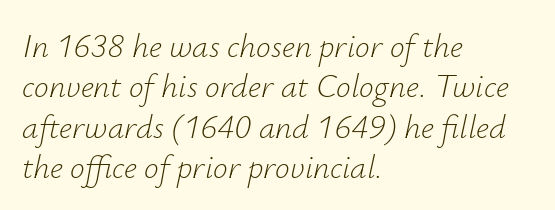
{"italic": "yes", "lean": "right", "slant_degrees": 12, "bold": "no", "weight": "light", "width": "normal", "stroke_contrast": "low", "x_height": "small", "monospaced": "no", "underline": "no", "align": "left", "line_spacing_ratio": 1.22, "letter_spacing": "normal", "letter_spacing_em": 0.0, "glyph_px": 33}
